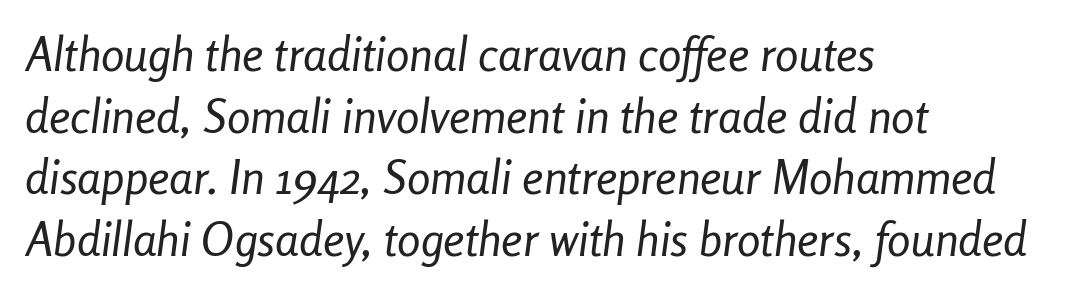
Q: Is the text bold? A: No.
Q: Is the text italic (slanted)? A: Yes, it leans right by about 8 degrees.
Q: Is the text underlined? A: No.
Q: How is the paragraph aligned? A: Left-aligned.
Q: Is the spacing between letters normal or unusually wide? A: Normal.
Q: Is the spacing between lines tight, normal or loose? A: Normal.
Q: Width (condensed, normal, or wide)? A: Condensed.
Q: Stroke contrast? A: Low.
Q: x-height? A: Medium.
Q: Monospaced? A: No.
